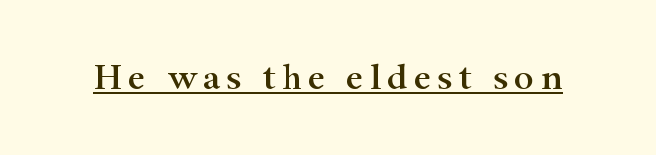
Q: Is the text italic (slanted)? A: No, it is upright.
Q: Is the typeface a serif or a sans-serif typeface? A: Serif.
Q: Is the text underlined? A: Yes.
Q: Width (condensed, normal, or wide)? A: Wide.
Q: Stroke contrast? A: High.
Q: x-height? A: Small.
Q: Monospaced? A: No.
